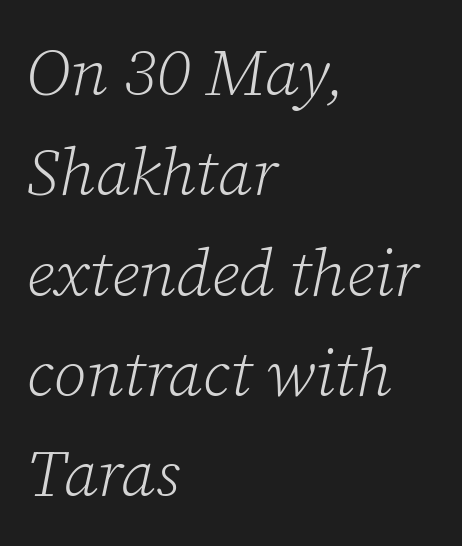
{"serif": "yes", "italic": "yes", "lean": "right", "slant_degrees": 12, "bold": "no", "weight": "light", "width": "normal", "stroke_contrast": "low", "x_height": "medium", "monospaced": "no", "underline": "no", "align": "left", "line_spacing": "normal", "line_spacing_ratio": 1.52, "letter_spacing": "normal", "letter_spacing_em": 0.0, "glyph_px": 66}
